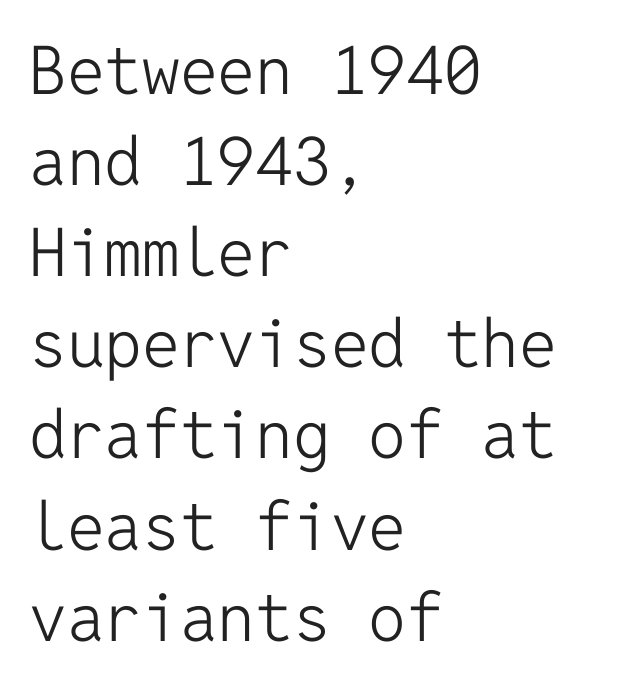
{"serif": "no", "italic": "no", "bold": "no", "weight": "light", "width": "normal", "stroke_contrast": "low", "x_height": "medium", "monospaced": "yes", "underline": "no", "align": "left", "line_spacing": "normal", "line_spacing_ratio": 1.36, "letter_spacing": "normal", "letter_spacing_em": 0.0, "glyph_px": 67}
